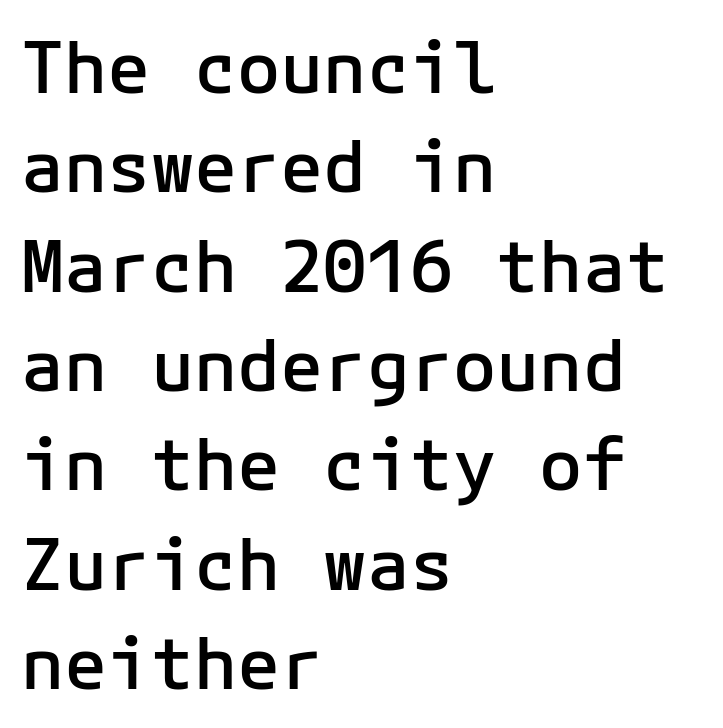
The lines in this sample share a left origin and differ only in where they stop. Glyph-to-glyph distance matches everyday printed text. Type without underlining. If you drew a line through each stem, it would be perfectly vertical. The sample has been set in demibold, a notch under bold. Check where the strokes stop: nothing finishes them off — pure sans.
